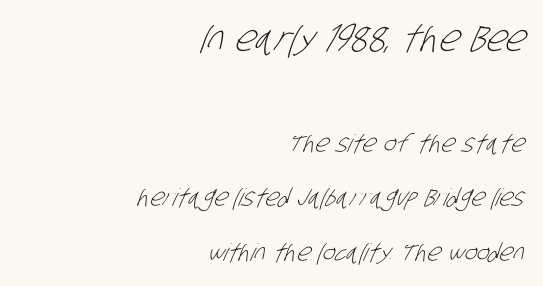
Is this a fixed-width face? No — the glyphs have proportional, varying widths. No extra tracking has been applied to these lines. Underline: absent. Notice how the passage keeps a crisp vertical edge on the right only.
